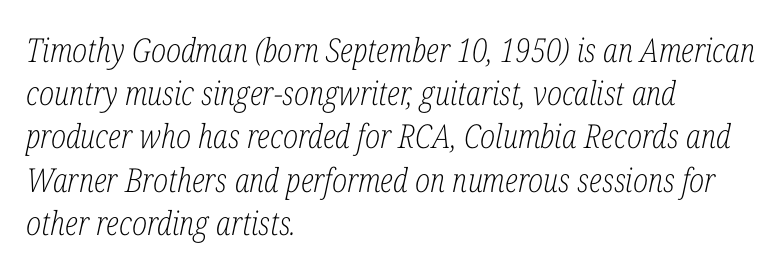
The image shows 33 px light, condensed serif type, italic (leaning right); set left-aligned, normal line spacing (1.31x), normal letter spacing, not underlined; low stroke contrast and a medium x-height.
